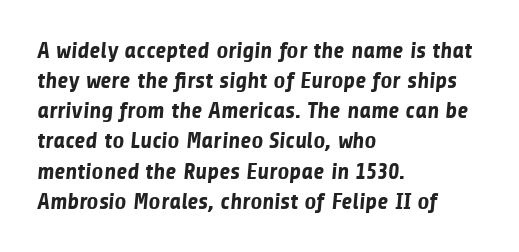
{"bold": "yes", "underline": "no", "align": "left", "line_spacing": "normal", "line_spacing_ratio": 1.31, "letter_spacing": "normal", "letter_spacing_em": 0.0, "glyph_px": 23}
